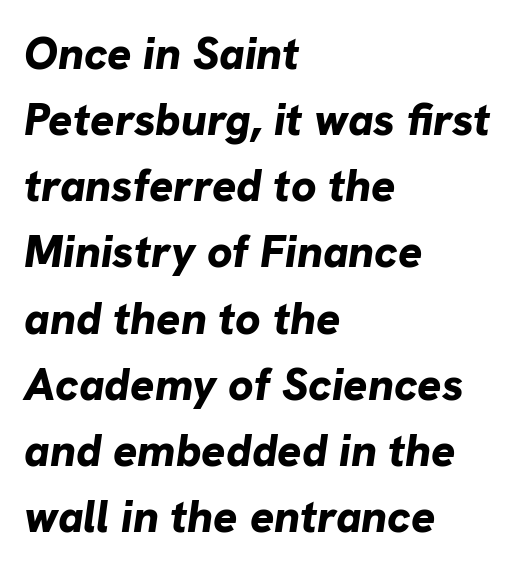
{"italic": "yes", "lean": "right", "slant_degrees": 8, "bold": "yes", "weight": "bold", "width": "normal", "stroke_contrast": "low", "x_height": "medium", "monospaced": "no", "underline": "no", "align": "left", "line_spacing": "normal", "line_spacing_ratio": 1.47, "letter_spacing": "normal", "letter_spacing_em": 0.0, "glyph_px": 45}
